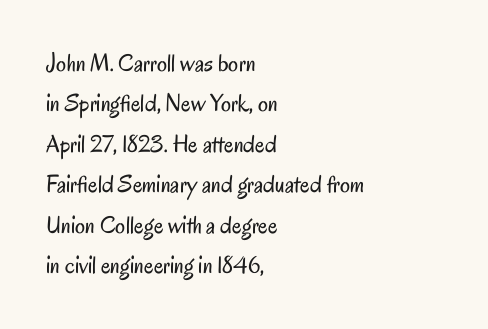
Q: Is the text bold? A: No.
Q: Is the text italic (slanted)? A: No, it is upright.
Q: Is the text underlined? A: No.
Q: How is the paragraph aligned? A: Left-aligned.
Q: Is the spacing between letters normal or unusually wide? A: Normal.
Q: Is the spacing between lines tight, normal or loose? A: Normal.
